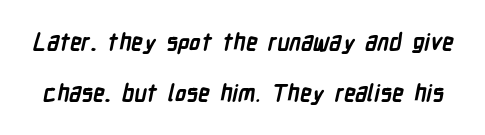
Compared with typical paragraphs, the rows here are farther apart. Its strokes are broad and dark, the hallmark of bold type. The letterforms sit shoulder to shoulder at normal distance. The string is rendered with underlining switched off.
